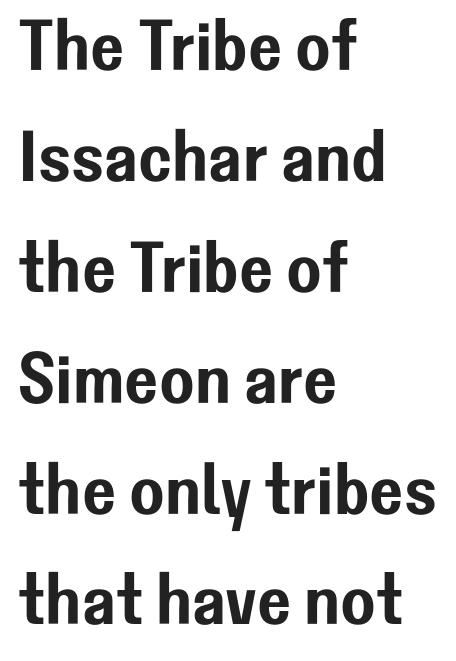
{"serif": "no", "italic": "no", "width": "normal", "stroke_contrast": "low", "x_height": "medium", "monospaced": "no", "underline": "no", "align": "left", "line_spacing": "normal", "line_spacing_ratio": 1.54, "letter_spacing": "normal", "letter_spacing_em": 0.0, "glyph_px": 72}
